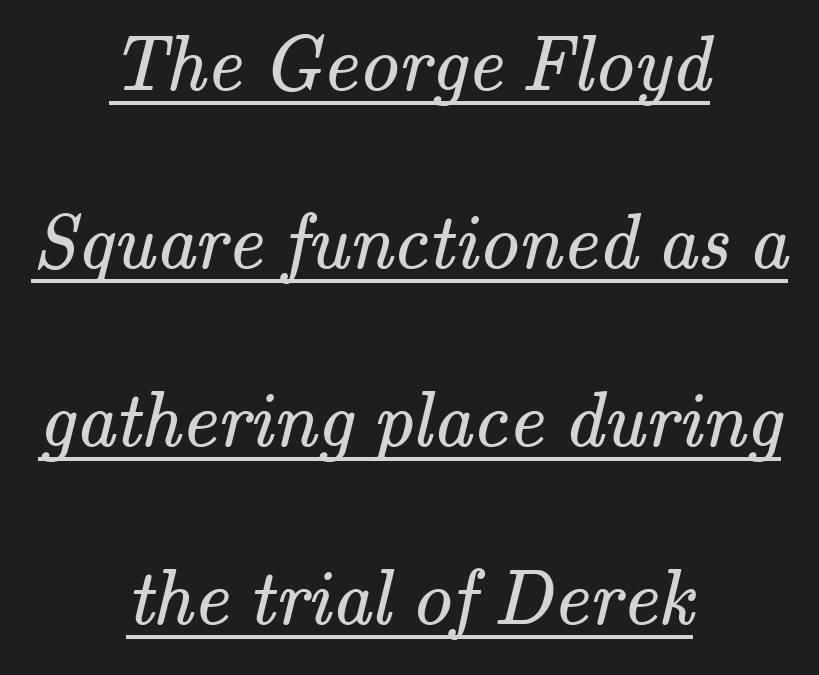
{"serif": "yes", "bold": "no", "weight": "regular", "width": "normal", "stroke_contrast": "medium", "x_height": "small", "monospaced": "no", "underline": "yes", "align": "center", "line_spacing": "loose", "line_spacing_ratio": 2.28, "letter_spacing": "normal", "letter_spacing_em": 0.0, "glyph_px": 78}
